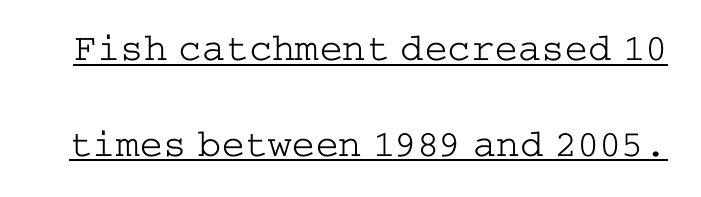
Widely set lines give the paragraph a tall, airy silhouette. Tracking here is standard; glyphs follow each other at the usual distance. This is underlined copy, the kind a proofreader might mark for attention. Tall strokes in this sample are plumb rather than angled. In terms of letterform style, serifs are clearly present. No chunkiness to these letters — they're not bold.
